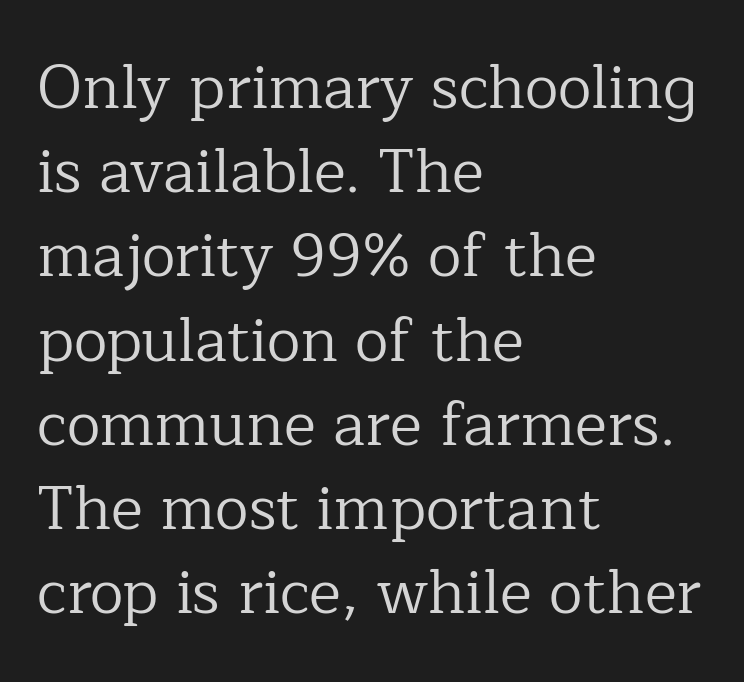
Q: Is the text bold? A: No.
Q: Is the text italic (slanted)? A: No, it is upright.
Q: Is the typeface a serif or a sans-serif typeface? A: Serif.
Q: Is the text underlined? A: No.
Q: How is the paragraph aligned? A: Left-aligned.
Q: Is the spacing between letters normal or unusually wide? A: Normal.
Q: Is the spacing between lines tight, normal or loose? A: Normal.
Q: Width (condensed, normal, or wide)? A: Normal.
Q: Stroke contrast? A: Low.
Q: x-height? A: Medium.
Q: Monospaced? A: No.
